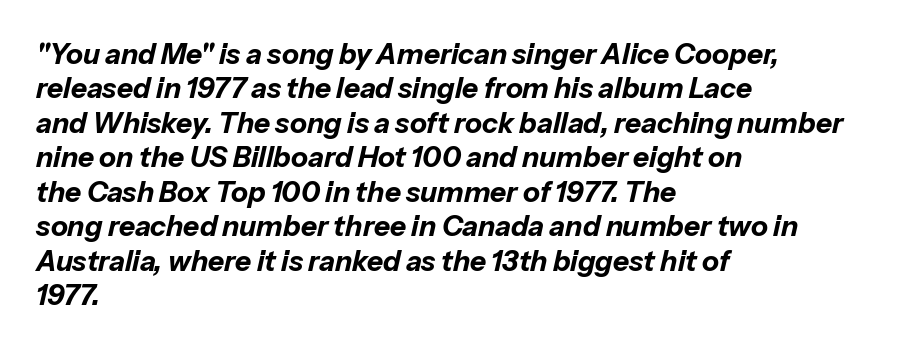
{"italic": "yes", "lean": "right", "slant_degrees": 13, "bold": "yes", "weight": "bold", "width": "normal", "stroke_contrast": "low", "x_height": "medium", "monospaced": "no", "underline": "no", "align": "left", "line_spacing_ratio": 1.23, "letter_spacing": "normal", "letter_spacing_em": 0.0, "glyph_px": 28}
